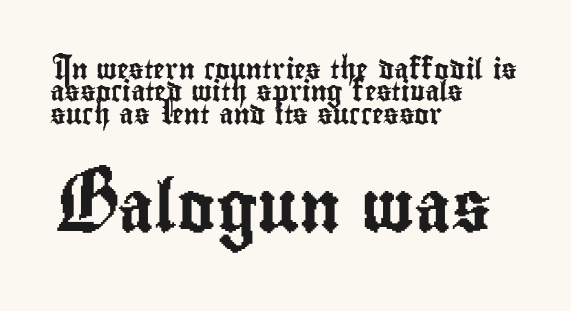
Q: Is the text italic (slanted)? A: No, it is upright.
Q: Is the typeface a serif or a sans-serif typeface? A: Sans-serif.
Q: Is the text underlined? A: No.
Q: How is the paragraph aligned? A: Left-aligned.
Q: Is the spacing between letters normal or unusually wide? A: Normal.
Q: Is the spacing between lines tight, normal or loose? A: Tight.
Q: Which block of text is set in a larger size, the first (top) or the second (bottom)? A: The second (bottom) one.
Q: Width (condensed, normal, or wide)? A: Condensed.
Q: Stroke contrast? A: Low.
Q: x-height? A: Small.
Q: Monospaced? A: No.
